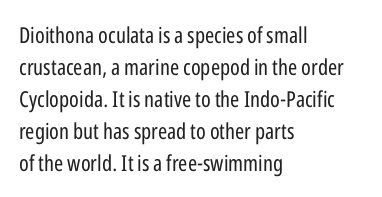
This sample uses an upright cut, with every glyph sitting square on the baseline. Check the space under the baseline: it is left empty. These lines are set flush left with a ragged right edge. Weight: not bold — regular or lighter.
